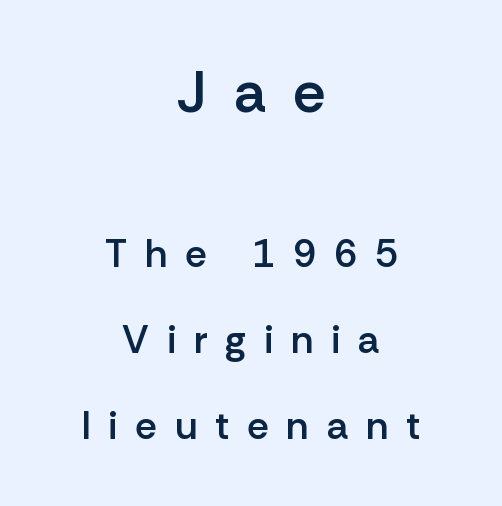
The lines are quadded center. The face used here is rendered with a markedly widened letterfit. Is there any slant? The stems are plumb. The face used here is proportionally spaced, like ordinary book or web type. Line spacing here is loose.
